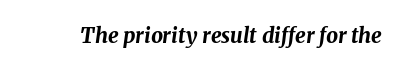
The passage shown is emphatically bold. Quick note: underline off. Here the glyphs are tracked normally, forming tight word shapes. Italic: yes, the glyphs are oblique.
